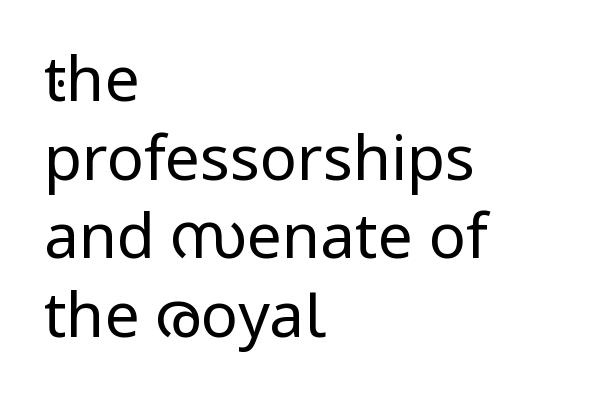
{"serif": "no", "italic": "no", "bold": "no", "weight": "regular", "width": "normal", "stroke_contrast": "low", "x_height": "medium", "monospaced": "no", "underline": "no", "align": "left", "line_spacing": "normal", "line_spacing_ratio": 1.27, "letter_spacing": "normal", "letter_spacing_em": 0.0, "glyph_px": 62}
